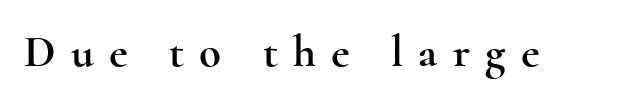
Every stem runs plumb, perpendicular to the baseline. A clean baseline with only descenders dipping below it. The passage shown is typeset with a serif family. Compared with typical body copy, the letter spacing here is much looser.
